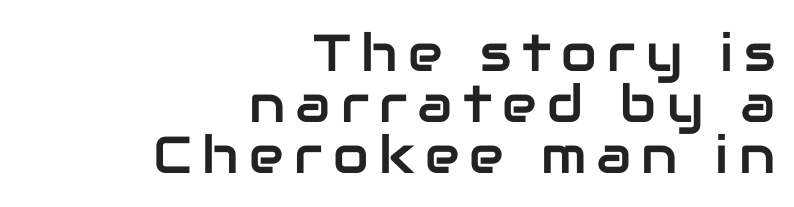
Ordinary non-slanted type is in use. Clear beneath every line of the passage. What stands out about the letter spacing? Its width — letters are far apart. The font family rendered here belongs to the sans-serif group. Note the varied advance widths — an 'i' is clearly narrower than an 'm'.
